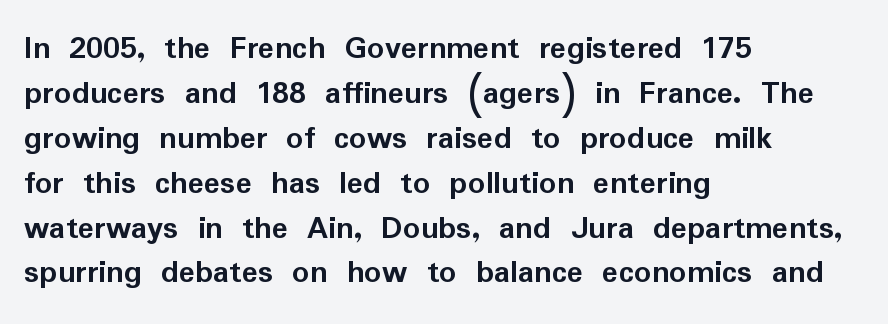
The image shows 34 px semibold sans-serif type, upright; set left-aligned, normal line spacing (1.32x), normal letter spacing, not underlined; low stroke contrast and a medium x-height.
